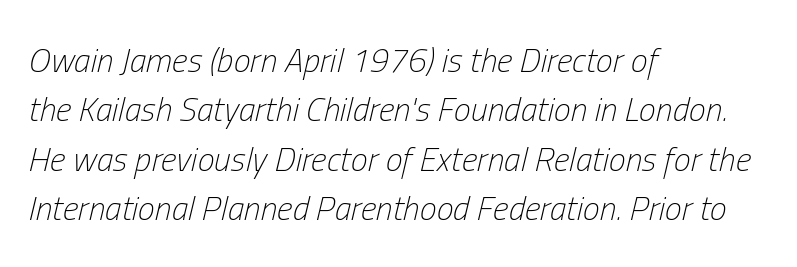
{"italic": "yes", "lean": "right", "slant_degrees": 13, "bold": "no", "weight": "light", "width": "condensed", "stroke_contrast": "low", "x_height": "medium", "monospaced": "no", "underline": "no", "align": "left", "line_spacing": "normal", "line_spacing_ratio": 1.45, "letter_spacing": "normal", "letter_spacing_em": 0.0, "glyph_px": 34}
